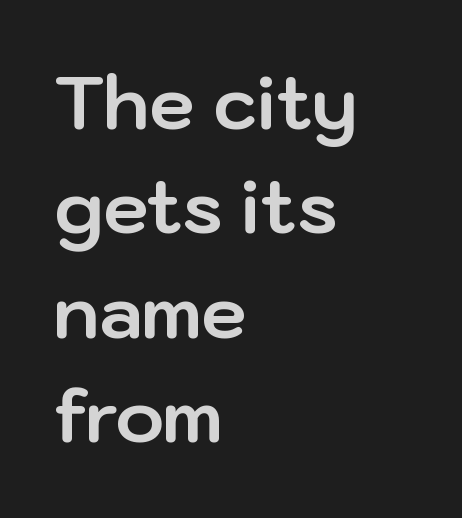
Upright lettering throughout. The passage shown is typed in a proportional face where columns would drift. Stroke thickness is high; the sample reads as a true bold. Between one letter and the next there's only the usual sliver of space. The space between consecutive lines is moderate.
